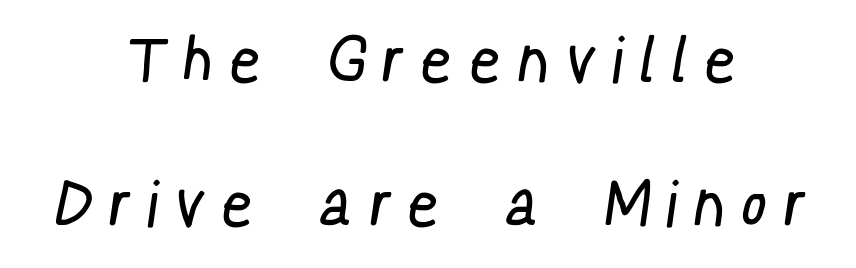
Q: Is the text bold? A: No.
Q: Is the typeface a serif or a sans-serif typeface? A: Sans-serif.
Q: Is the text underlined? A: No.
Q: How is the paragraph aligned? A: Centered.
Q: Is the spacing between letters normal or unusually wide? A: Unusually wide.
Q: Is the spacing between lines tight, normal or loose? A: Loose.
Q: Width (condensed, normal, or wide)? A: Condensed.
Q: Stroke contrast? A: Low.
Q: x-height? A: Medium.
Q: Monospaced? A: No.
